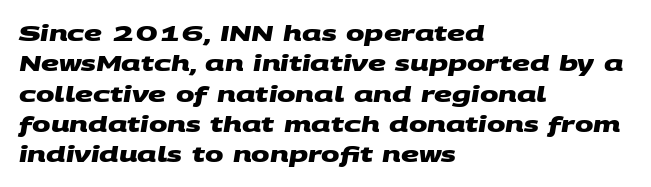
The typesetting leans heavy: a genuine bold. These lines keep a tight, regular rhythm from letter to letter. Regarding leading, the lines here are spaced in the standard way. Each line starts at the same left margin while the right side varies. Any mark beneath the type? The region is blank.
